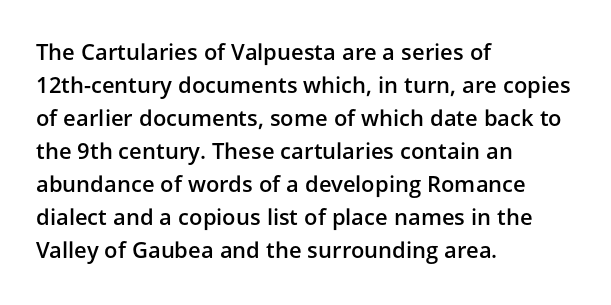
{"italic": "no", "bold": "semi", "underline": "no", "align": "left", "line_spacing": "normal", "line_spacing_ratio": 1.5, "letter_spacing": "normal", "letter_spacing_em": 0.0, "glyph_px": 22}
